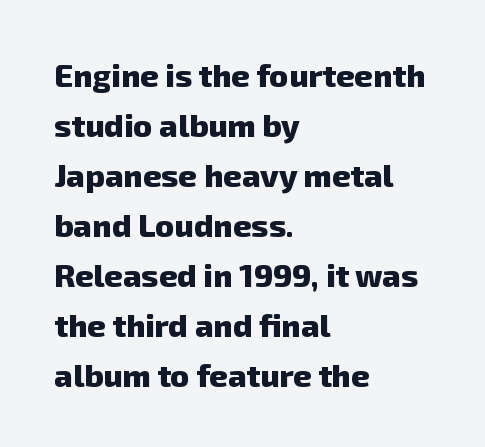
{"serif": "no", "bold": "yes", "weight": "heavy", "width": "normal", "stroke_contrast": "low", "x_height": "medium", "monospaced": "no", "underline": "no", "align": "left", "line_spacing": "normal", "line_spacing_ratio": 1.56, "letter_spacing": "normal", "letter_spacing_em": 0.0, "glyph_px": 32}
